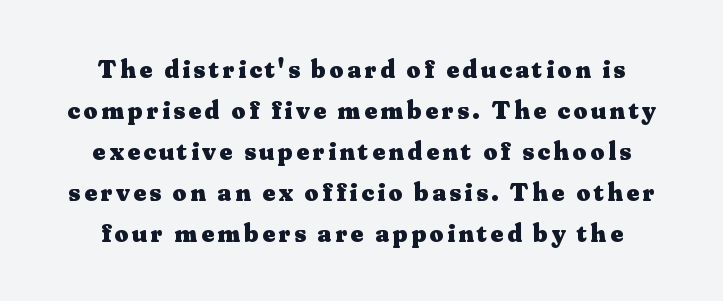
{"italic": "no", "bold": "yes", "underline": "no", "align": "center", "line_spacing": "normal", "line_spacing_ratio": 1.52, "glyph_px": 27}
